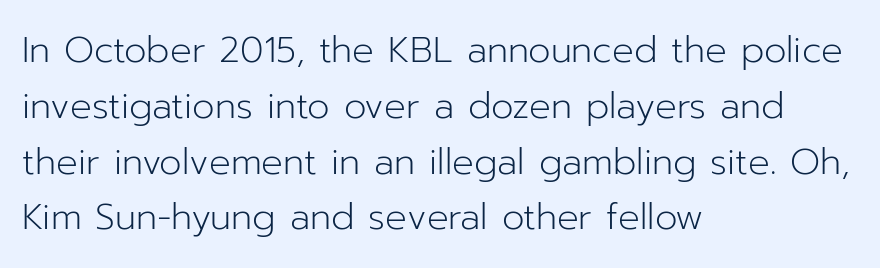
Q: Is the text bold? A: No.
Q: Is the text italic (slanted)? A: No, it is upright.
Q: Is the typeface a serif or a sans-serif typeface? A: Sans-serif.
Q: Is the text underlined? A: No.
Q: How is the paragraph aligned? A: Left-aligned.
Q: Is the spacing between letters normal or unusually wide? A: Normal.
Q: Is the spacing between lines tight, normal or loose? A: Normal.
Q: Width (condensed, normal, or wide)? A: Normal.
Q: Stroke contrast? A: Low.
Q: x-height? A: Medium.
Q: Monospaced? A: No.
